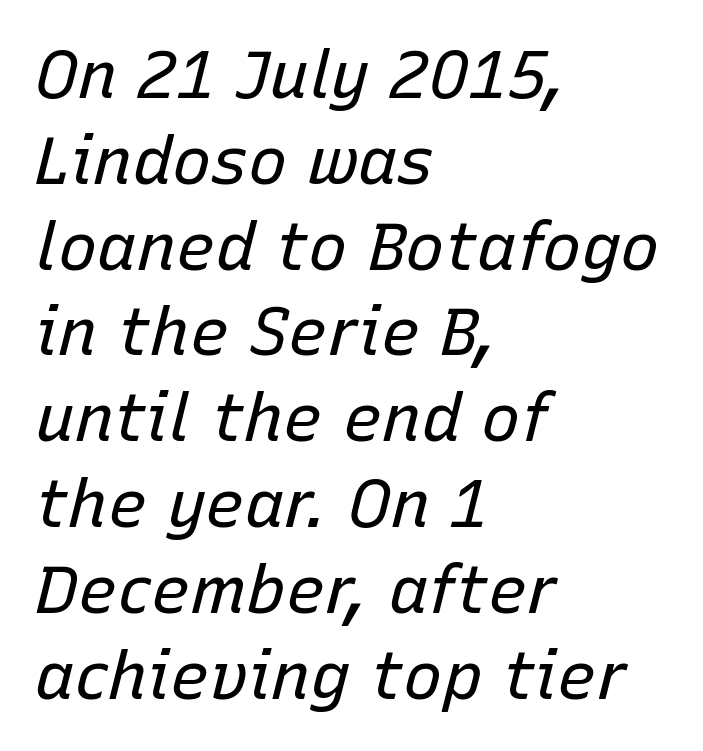
{"italic": "yes", "lean": "right", "slant_degrees": 15, "bold": "no", "weight": "regular", "width": "normal", "stroke_contrast": "low", "x_height": "medium", "monospaced": "no", "underline": "no", "align": "left", "line_spacing": "normal", "line_spacing_ratio": 1.3, "letter_spacing": "normal", "letter_spacing_em": 0.0, "glyph_px": 66}
